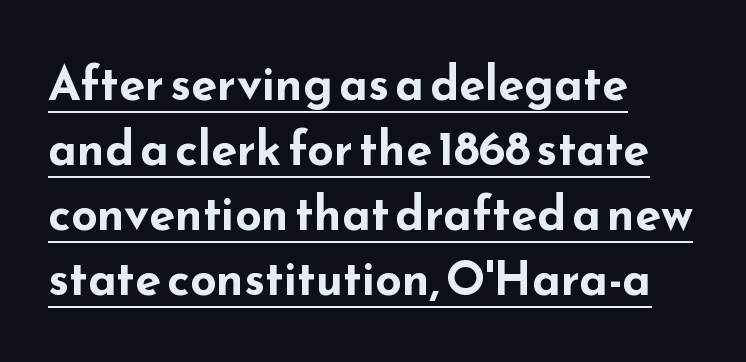
The image shows 47 px bold, wide sans-serif type, upright; set left-aligned, normal line spacing (1.38x), normal letter spacing, underlined; low stroke contrast and a small x-height.
